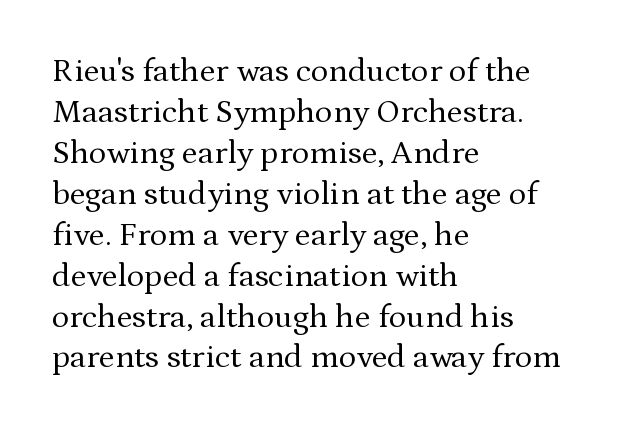
The image shows 33 px regular-weight serif type, upright; set left-aligned, line spacing 1.24x, normal letter spacing, not underlined; medium stroke contrast and a medium x-height.
